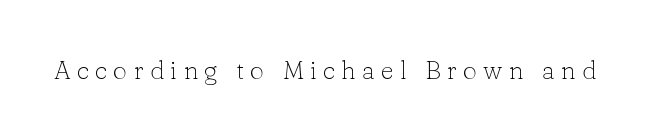
{"italic": "no", "bold": "no", "underline": "no", "letter_spacing": "wide", "letter_spacing_em": 0.25, "glyph_px": 25}
